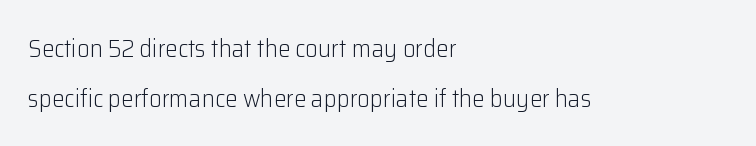
{"italic": "no", "bold": "no", "underline": "no", "align": "left", "line_spacing": "loose", "line_spacing_ratio": 2.0, "letter_spacing": "normal", "letter_spacing_em": 0.0, "glyph_px": 25}
